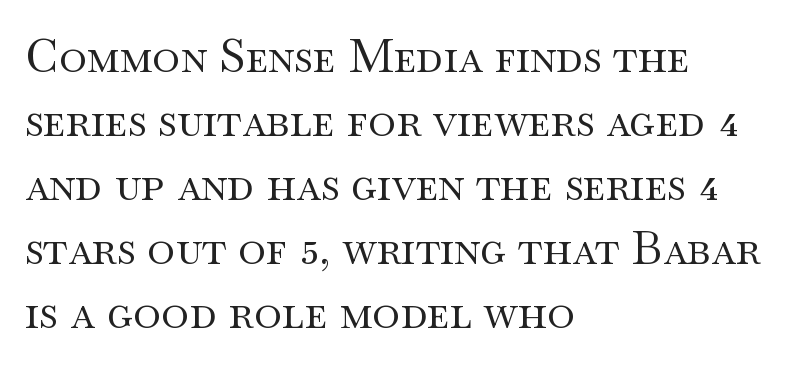
{"serif": "yes", "italic": "no", "bold": "no", "weight": "regular", "width": "wide", "stroke_contrast": "medium", "x_height": "small", "monospaced": "no", "underline": "no", "align": "left", "line_spacing": "normal", "line_spacing_ratio": 1.36, "letter_spacing": "normal", "letter_spacing_em": 0.0, "glyph_px": 47}
